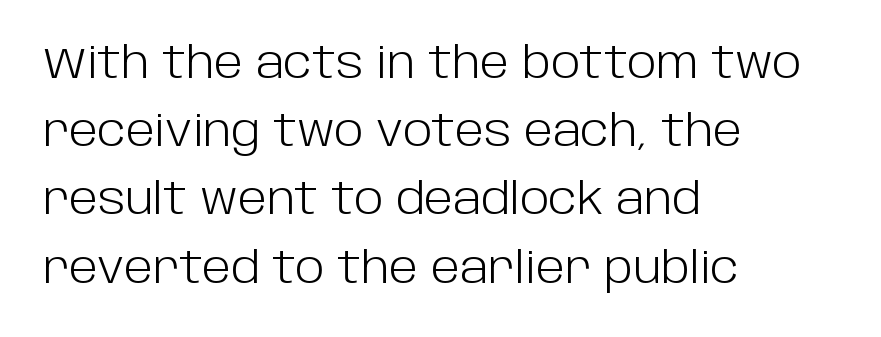
Q: Is the text bold? A: No.
Q: Is the text italic (slanted)? A: No, it is upright.
Q: Is the typeface a serif or a sans-serif typeface? A: Sans-serif.
Q: Is the text underlined? A: No.
Q: How is the paragraph aligned? A: Left-aligned.
Q: Is the spacing between letters normal or unusually wide? A: Normal.
Q: Is the spacing between lines tight, normal or loose? A: Normal.
Q: Width (condensed, normal, or wide)? A: Normal.
Q: Stroke contrast? A: Low.
Q: x-height? A: Large.
Q: Monospaced? A: No.
